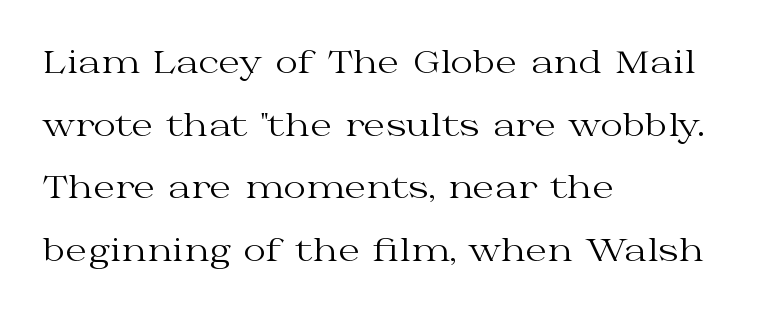
The image shows 31 px regular-weight, wide serif type, upright; set left-aligned, loose line spacing (2.02x), normal letter spacing, not underlined; medium stroke contrast and a medium x-height.
